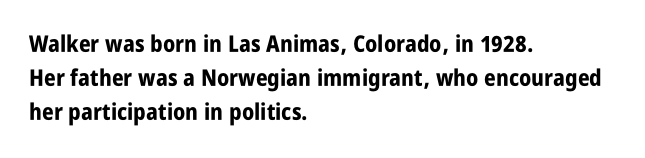
Q: Is the text bold? A: Yes.
Q: Is the text italic (slanted)? A: No, it is upright.
Q: Is the text underlined? A: No.
Q: How is the paragraph aligned? A: Left-aligned.
Q: Is the spacing between letters normal or unusually wide? A: Normal.
Q: Is the spacing between lines tight, normal or loose? A: Normal.
